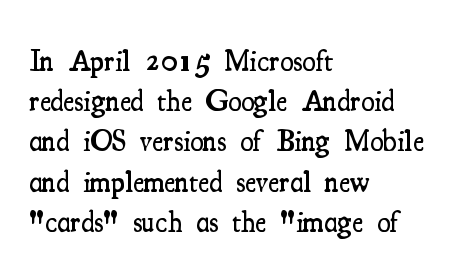
You can tell it's not italic because the verticals are truly vertical. Compared with a centered layout, this one pins lines to the left instead. A typesetter would call this proportional, since set widths differ per character. Stems and bowls a touch heavier than normal — semibold.
